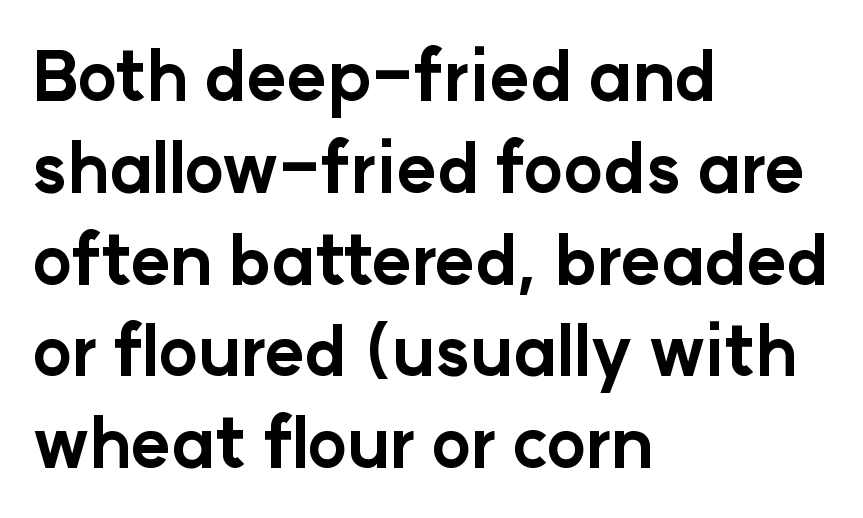
{"serif": "no", "italic": "no", "bold": "yes", "weight": "bold", "width": "normal", "stroke_contrast": "low", "x_height": "medium", "monospaced": "no", "underline": "no", "align": "left", "line_spacing": "normal", "line_spacing_ratio": 1.35, "letter_spacing": "normal", "letter_spacing_em": 0.0, "glyph_px": 68}
